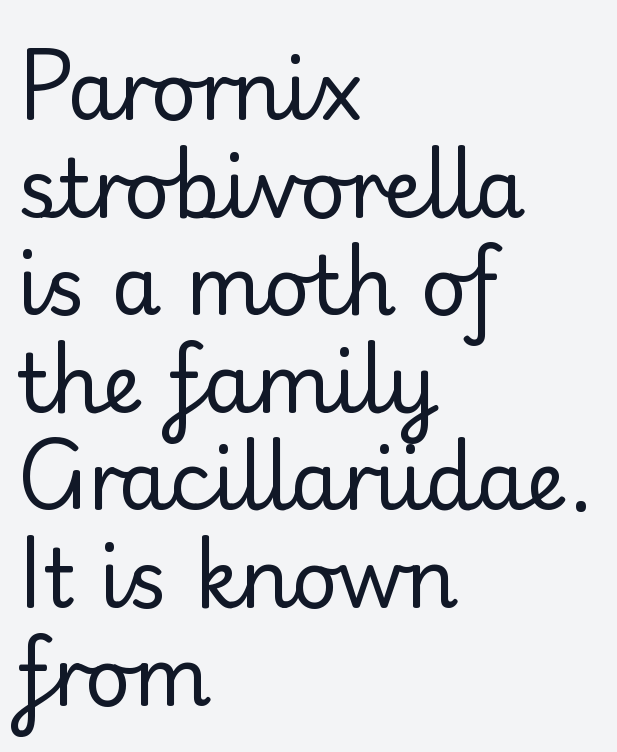
If you drew a line through each stem, it would be perfectly vertical. Each stroke keeps to a modest, everyday thickness or less. The face used here is a sans, in the tradition of grotesques and geometrics. Check the space under the baseline: it is left empty. Between one letter and the next there's only the usual sliver of space. The rendering anchors every line to the left-hand side.
